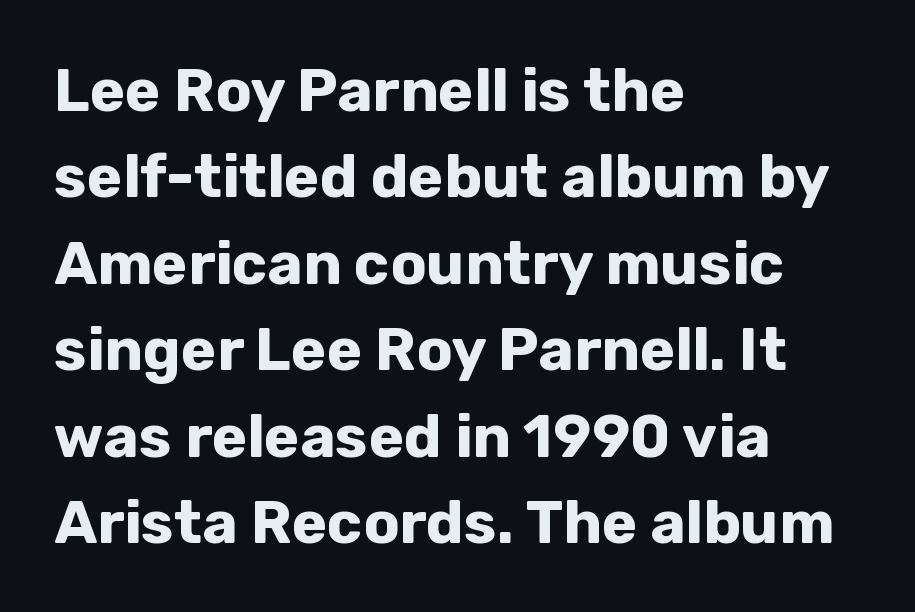
{"serif": "no", "italic": "no", "bold": "yes", "weight": "bold", "width": "normal", "stroke_contrast": "low", "x_height": "medium", "monospaced": "no", "underline": "no", "align": "left", "line_spacing": "normal", "line_spacing_ratio": 1.44, "letter_spacing": "normal", "letter_spacing_em": 0.0, "glyph_px": 60}
